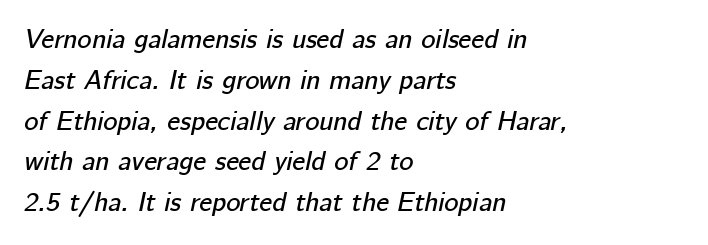
Descender tails drop into unmarked territory. The space between consecutive lines is moderate. The face used here is rendered with its standard letterfit. This rendering uses left alignment, leaving the right contour irregular. Designer's note — italics engaged.
